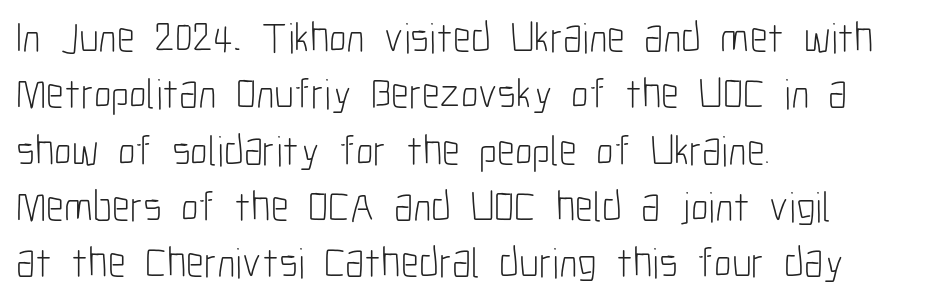
{"serif": "no", "italic": "no", "bold": "no", "weight": "light", "width": "condensed", "stroke_contrast": "low", "x_height": "medium", "monospaced": "no", "underline": "no", "align": "left", "line_spacing": "normal", "line_spacing_ratio": 1.31, "letter_spacing": "normal", "letter_spacing_em": 0.0, "glyph_px": 43}
